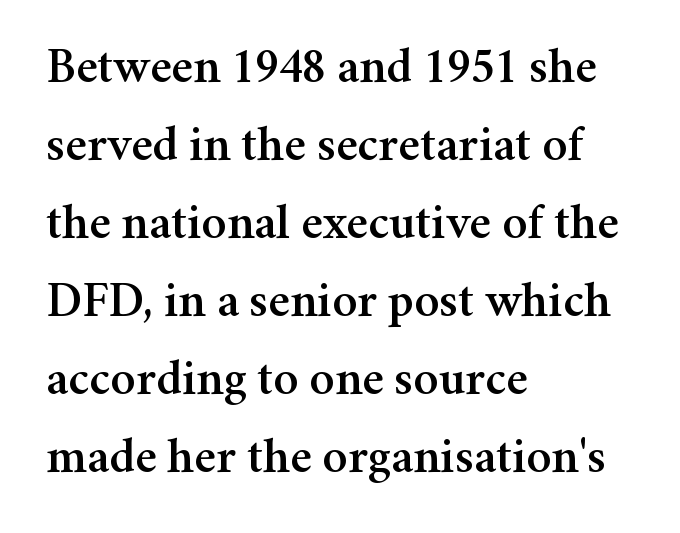
The image shows 50 px serif type, upright; set left-aligned, normal line spacing (1.56x), normal letter spacing, not underlined; medium stroke contrast and a medium x-height.
